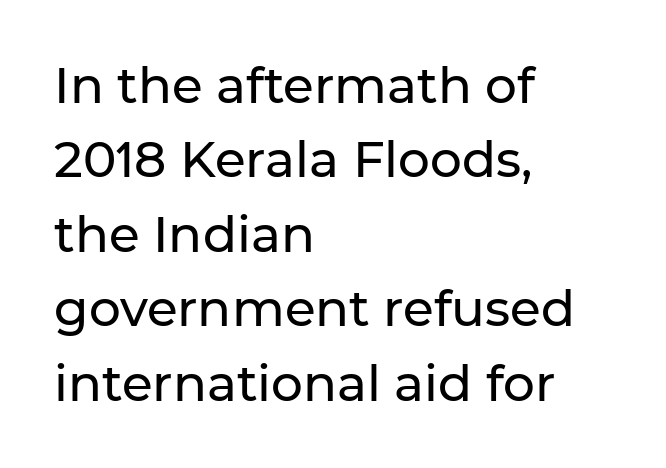
The image shows 50 px sans-serif type, upright; set left-aligned, normal line spacing (1.49x), normal letter spacing, not underlined; low stroke contrast and a medium x-height.
